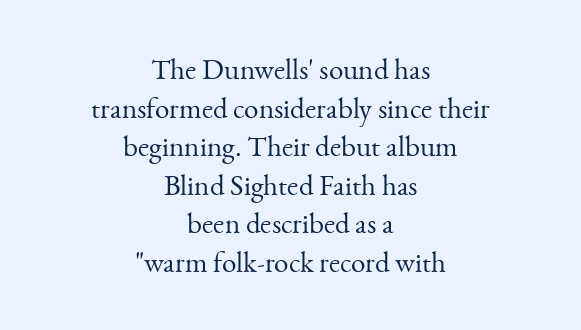
Words float on clear page, feet unadorned. The passage shown is not bold in any degree. Inter-character spacing is left at the font's built-in metrics. A centered setting, common on invitations and titles, is used for this passage.
